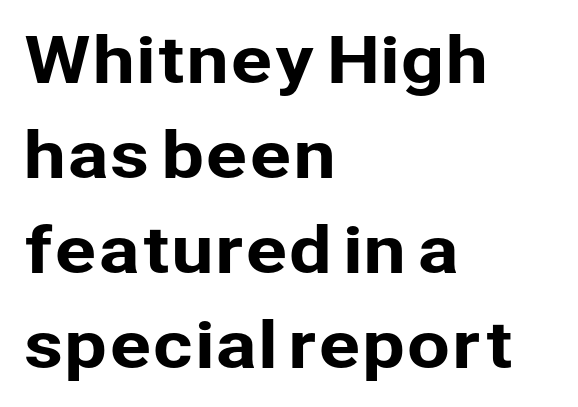
{"serif": "no", "italic": "no", "width": "normal", "stroke_contrast": "low", "x_height": "medium", "monospaced": "no", "underline": "no", "align": "left", "line_spacing": "normal", "line_spacing_ratio": 1.51, "letter_spacing": "normal", "letter_spacing_em": 0.0, "glyph_px": 63}
